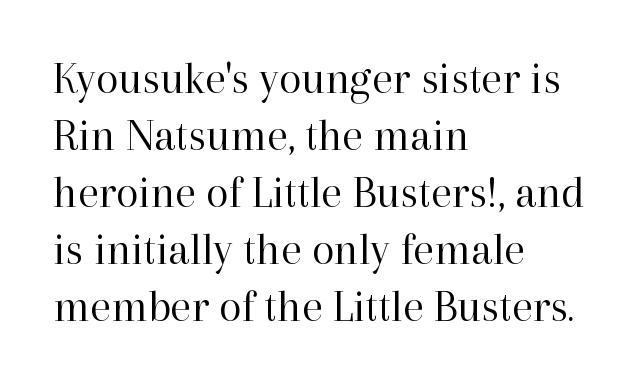
{"serif": "yes", "italic": "no", "bold": "no", "weight": "regular", "width": "normal", "stroke_contrast": "high", "x_height": "medium", "monospaced": "no", "underline": "no", "align": "left", "line_spacing_ratio": 1.24, "letter_spacing": "normal", "letter_spacing_em": 0.0, "glyph_px": 46}
